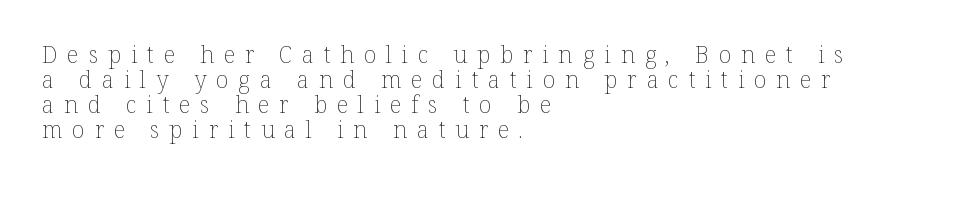
Q: Is the text bold? A: No.
Q: Is the text italic (slanted)? A: No, it is upright.
Q: Is the text underlined? A: No.
Q: How is the paragraph aligned? A: Left-aligned.
Q: Is the spacing between letters normal or unusually wide? A: Unusually wide.
Q: Is the spacing between lines tight, normal or loose? A: Tight.
